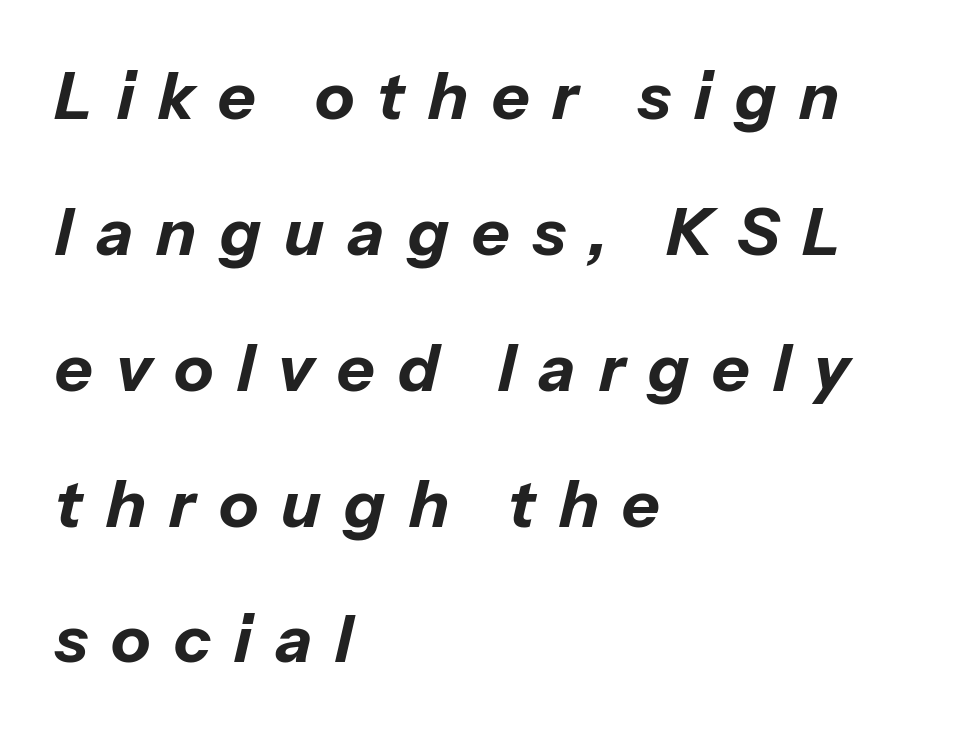
Q: Is the text bold? A: Yes.
Q: Is the text italic (slanted)? A: Yes, it leans right by about 13 degrees.
Q: Is the text underlined? A: No.
Q: How is the paragraph aligned? A: Left-aligned.
Q: Is the spacing between letters normal or unusually wide? A: Unusually wide.
Q: Is the spacing between lines tight, normal or loose? A: Loose.
Q: Width (condensed, normal, or wide)? A: Normal.
Q: Stroke contrast? A: Low.
Q: x-height? A: Medium.
Q: Monospaced? A: No.
